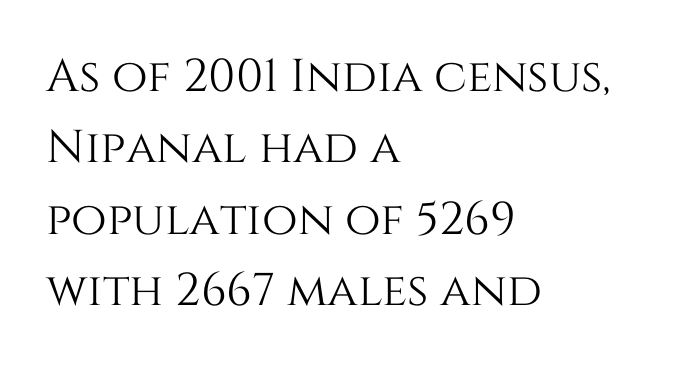
Underlining? Definitely not there. Is there any slant? The stems are plumb. Default kerning and tracking; the words read as compact shapes. Reading down the column, the eye jumps a familiar distance to each next line.
